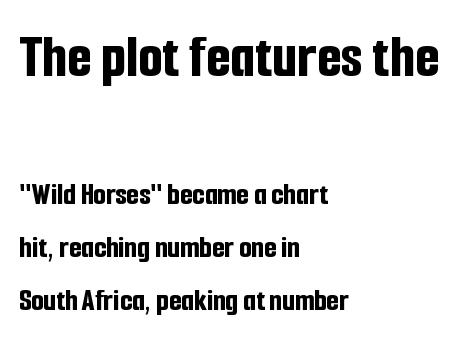
{"serif": "no", "italic": "no", "bold": "yes", "weight": "bold", "width": "condensed", "stroke_contrast": "low", "x_height": "medium", "monospaced": "no", "underline": "no", "align": "left", "line_spacing": "normal", "line_spacing_ratio": 1.67, "letter_spacing": "normal", "letter_spacing_em": 0.0, "larger_block": "first", "size_ratio": 1.97, "glyph_px": 63}
